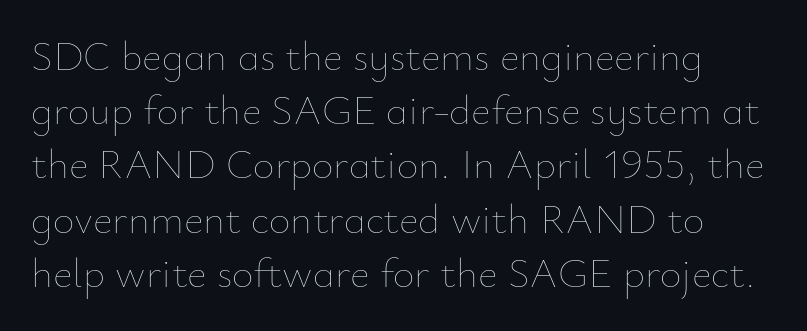
Q: Is the text bold? A: No.
Q: Is the text italic (slanted)? A: No, it is upright.
Q: Is the text underlined? A: No.
Q: Is the spacing between letters normal or unusually wide? A: Normal.
Q: Is the spacing between lines tight, normal or loose? A: Normal.
Q: Width (condensed, normal, or wide)? A: Normal.
Q: Stroke contrast? A: Low.
Q: x-height? A: Small.
Q: Monospaced? A: No.
